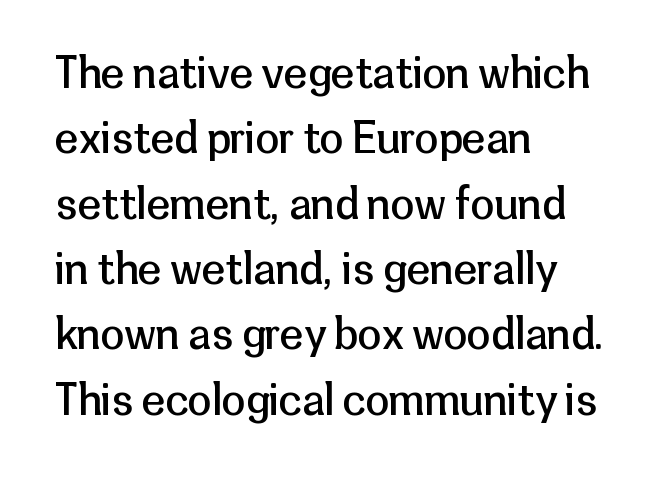
The letters sit at their default tracking, neither squeezed nor spread. A typesetter would label this face a sans. Compared with a centered layout, this one pins lines to the left instead. Is this a fixed-width face? No — the glyphs have proportional, varying widths.
